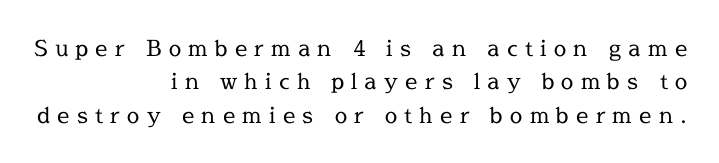
The image shows 22 px text type, upright; set right-aligned, normal line spacing (1.52x), unusually wide letter spacing (+0.33 em), not underlined.
